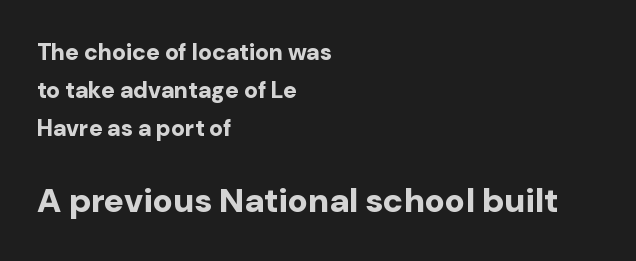
The image shows 34 px bold sans-serif type, upright; set left-aligned, normal line spacing (1.65x), normal letter spacing, not underlined; the second (bottom) block is 1.48x larger; low stroke contrast and a medium x-height.
